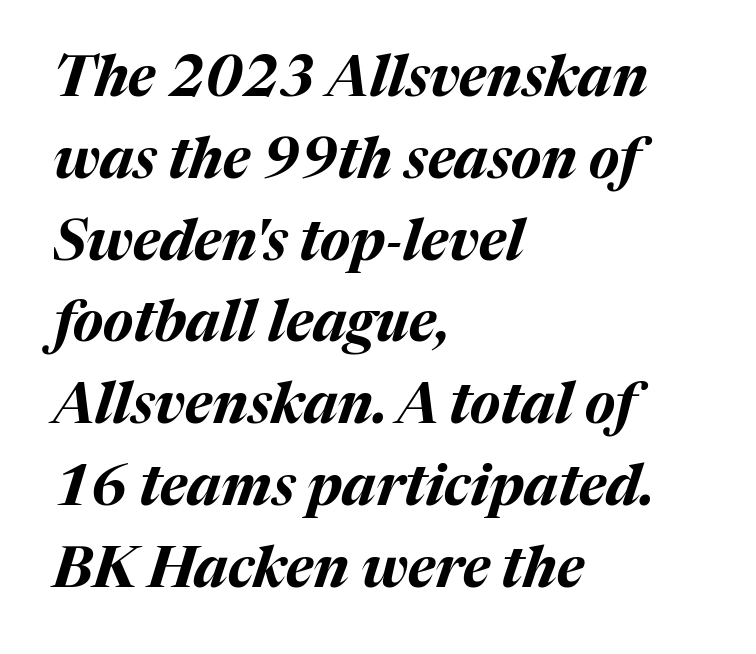
{"italic": "yes", "lean": "right", "slant_degrees": 17, "bold": "yes", "weight": "bold", "width": "normal", "stroke_contrast": "medium", "x_height": "medium", "monospaced": "no", "underline": "no", "align": "left", "line_spacing": "normal", "line_spacing_ratio": 1.46, "letter_spacing": "normal", "letter_spacing_em": 0.0, "glyph_px": 56}
